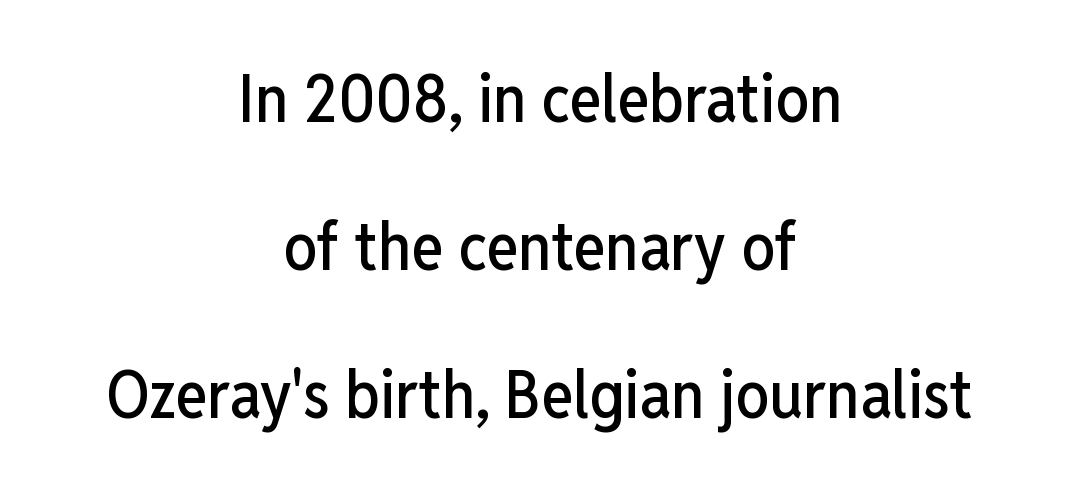
Horizontal alignment here is central, giving a formal, balanced look. Words float on clear page, feet unadorned. You can tell from the bare stems that sans-serif type was used. Tracking here is standard; glyphs follow each other at the usual distance.
